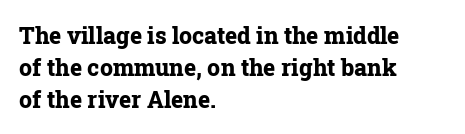
The image shows 23 px bold type, upright; set left-aligned, normal line spacing (1.39x), normal letter spacing, not underlined.
